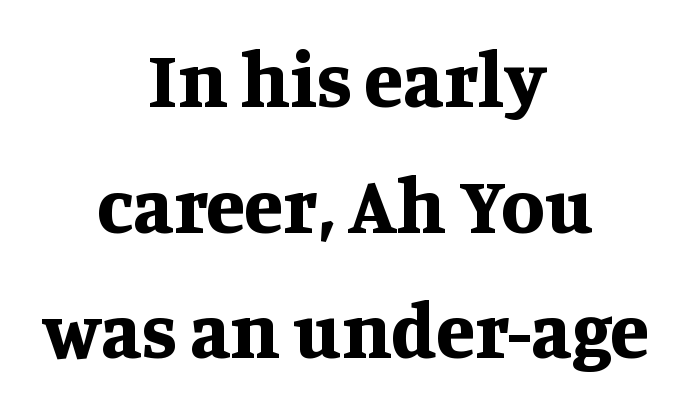
Unlike italic type, these characters show no tilt at all. The foot of each line stays bare and open. Typographic density is high because the face is bold. Is this a fixed-width face? No — the glyphs have proportional, varying widths.
